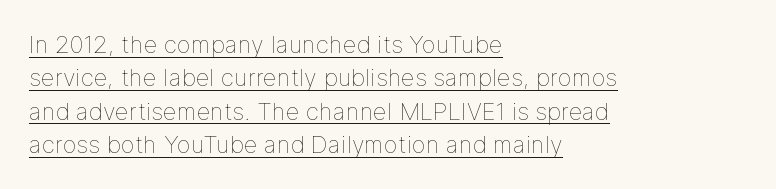
Emphasis is given by a line drawn under the lettering. The text block is weighted toward the left margin, trailing off unevenly rightward. These lines sit exactly where default settings would place them. This is roman type, the default non-slanted kind.
